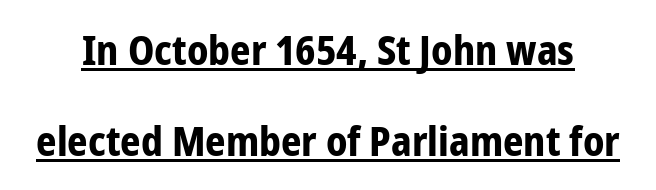
{"serif": "no", "italic": "no", "bold": "yes", "weight": "bold", "width": "condensed", "stroke_contrast": "low", "x_height": "medium", "monospaced": "no", "underline": "yes", "line_spacing": "loose", "line_spacing_ratio": 2.27, "letter_spacing": "normal", "letter_spacing_em": 0.0, "glyph_px": 40}
